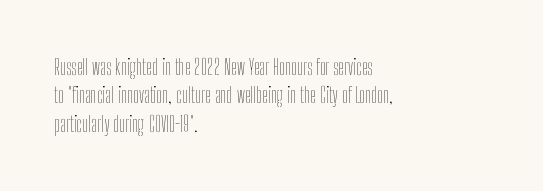
Q: Is the text bold? A: No.
Q: Is the text italic (slanted)? A: No, it is upright.
Q: Is the text underlined? A: No.
Q: How is the paragraph aligned? A: Left-aligned.
Q: Is the spacing between letters normal or unusually wide? A: Normal.
Q: Is the spacing between lines tight, normal or loose? A: Normal.
